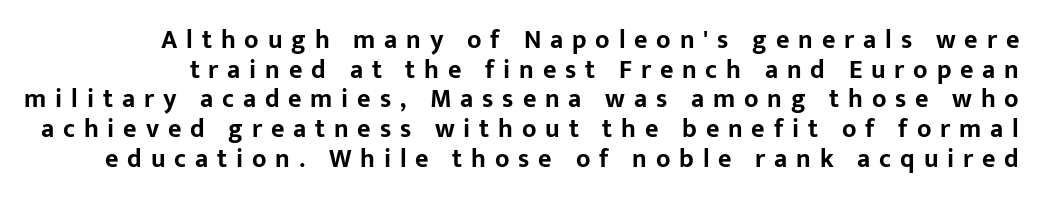
{"italic": "no", "bold": "yes", "underline": "no", "line_spacing": "tight", "line_spacing_ratio": 1.14, "letter_spacing": "wide", "letter_spacing_em": 0.34, "glyph_px": 26}
